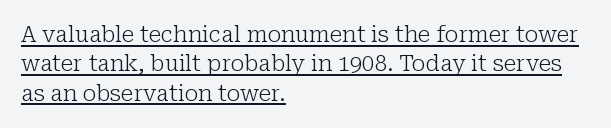
Q: Is the text bold? A: No.
Q: Is the text italic (slanted)? A: No, it is upright.
Q: Is the text underlined? A: Yes.
Q: How is the paragraph aligned? A: Left-aligned.
Q: Is the spacing between letters normal or unusually wide? A: Normal.
Q: Is the spacing between lines tight, normal or loose? A: Normal.
